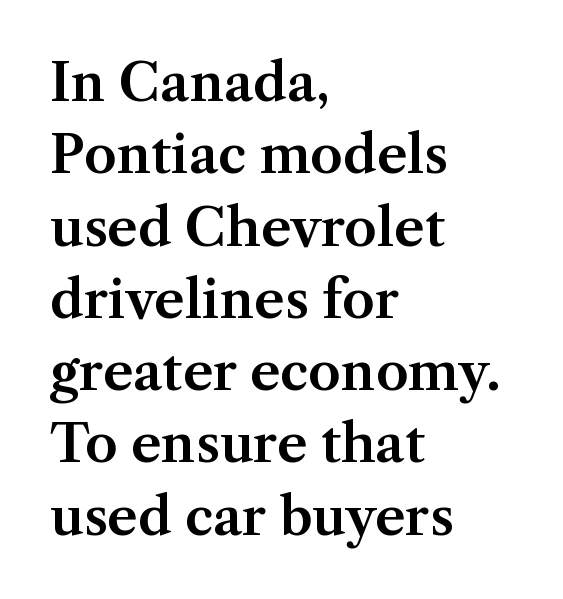
The lines in this sample share a left origin and differ only in where they stop. The area under the type is left untouched. Normally led — the rows are evenly, conventionally spaced. Serifs: yes, visible at the terminals of the letterforms. Default kerning and tracking; the words read as compact shapes. Character widths vary here, with narrow letters taking less room than wide ones.
